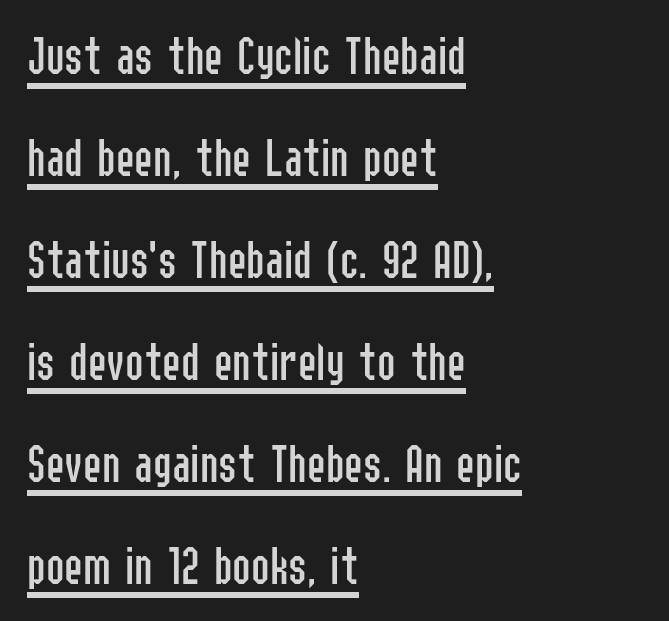
One-word summary of the alignment: left. Honestly, the underline is the first thing you notice here. Caption: standard tracking, unaltered. Nope, not italic — everything's standing straight. The letters advance in unequal steps, a hallmark of proportional type. The weight tops out at a normal text grade.
